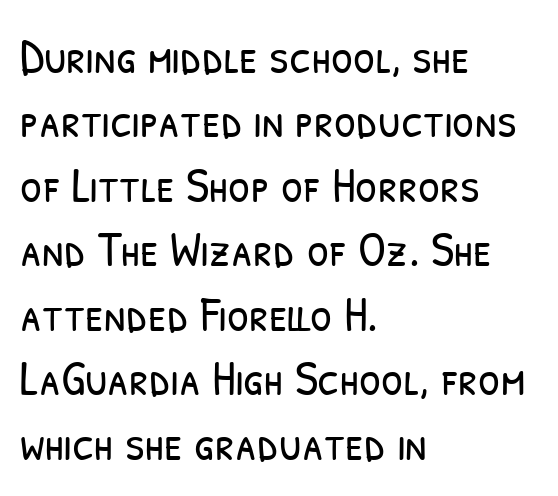
Stroke thickness stays within the range of a standard reading face or lighter. Typographically, this falls in the sans-serif category. The foot of each line stays bare and open. The lines in this sample share a left origin and differ only in where they stop. This rendering leaves character spacing at its baseline value.
